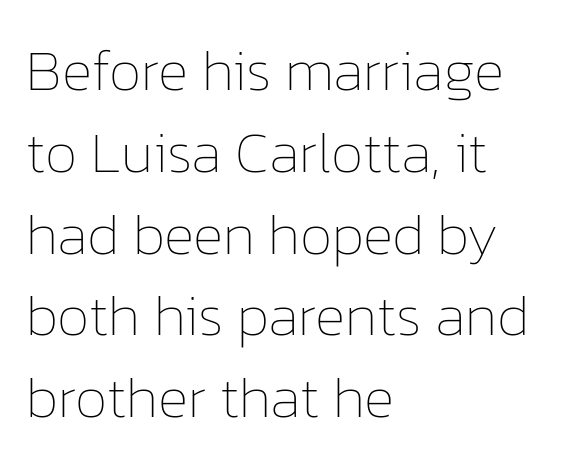
{"italic": "no", "bold": "no", "weight": "thin", "width": "normal", "stroke_contrast": "low", "x_height": "medium", "monospaced": "no", "underline": "no", "align": "left", "line_spacing": "normal", "line_spacing_ratio": 1.41, "letter_spacing": "normal", "letter_spacing_em": 0.0, "glyph_px": 58}
